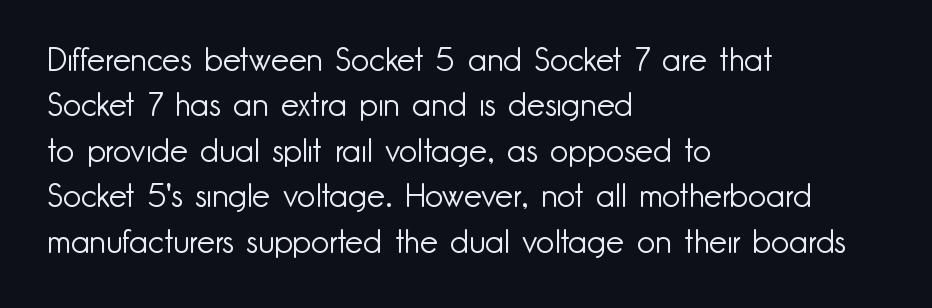
Q: Is the text bold? A: No.
Q: Is the text italic (slanted)? A: No, it is upright.
Q: Is the typeface a serif or a sans-serif typeface? A: Sans-serif.
Q: Is the text underlined? A: No.
Q: How is the paragraph aligned? A: Left-aligned.
Q: Is the spacing between letters normal or unusually wide? A: Normal.
Q: Is the spacing between lines tight, normal or loose? A: Normal.
Q: Width (condensed, normal, or wide)? A: Normal.
Q: Stroke contrast? A: Low.
Q: x-height? A: Small.
Q: Monospaced? A: No.
